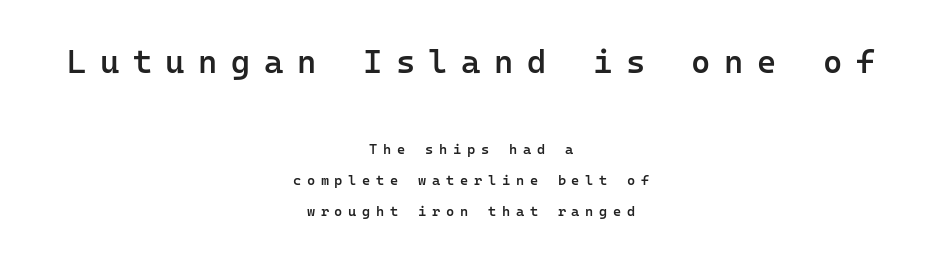
Is this a sans? Yes — the strokes have no serifs. The vertical gap from one line to the next is large. What stands out about the letter spacing? Its width — letters are far apart. You could count columns in this text — the font is strictly monospaced.
